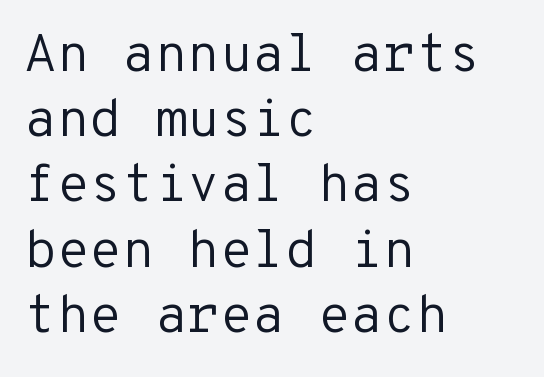
Q: Is the text bold? A: No.
Q: Is the text italic (slanted)? A: No, it is upright.
Q: Is the typeface a serif or a sans-serif typeface? A: Sans-serif.
Q: Is the text underlined? A: No.
Q: How is the paragraph aligned? A: Left-aligned.
Q: Is the spacing between letters normal or unusually wide? A: Normal.
Q: Width (condensed, normal, or wide)? A: Normal.
Q: Stroke contrast? A: Low.
Q: x-height? A: Medium.
Q: Monospaced? A: Yes.
